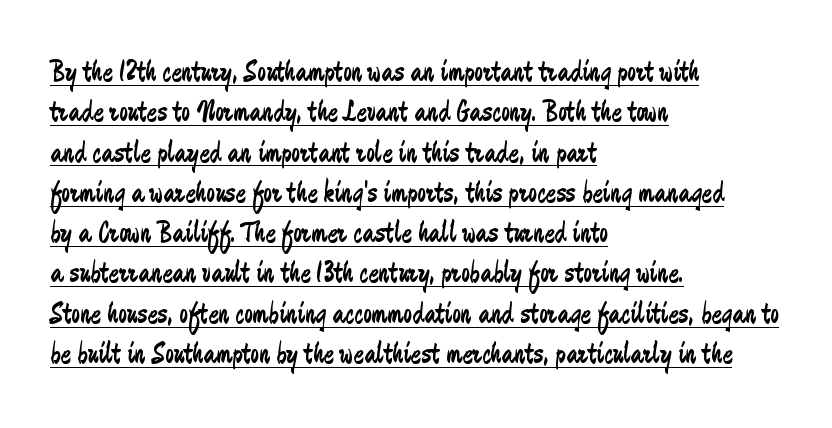
{"serif": "no", "bold": "no", "weight": "regular", "width": "condensed", "stroke_contrast": "low", "x_height": "small", "monospaced": "no", "underline": "yes", "align": "left", "line_spacing": "normal", "line_spacing_ratio": 1.3, "letter_spacing": "normal", "letter_spacing_em": 0.0, "glyph_px": 31}
